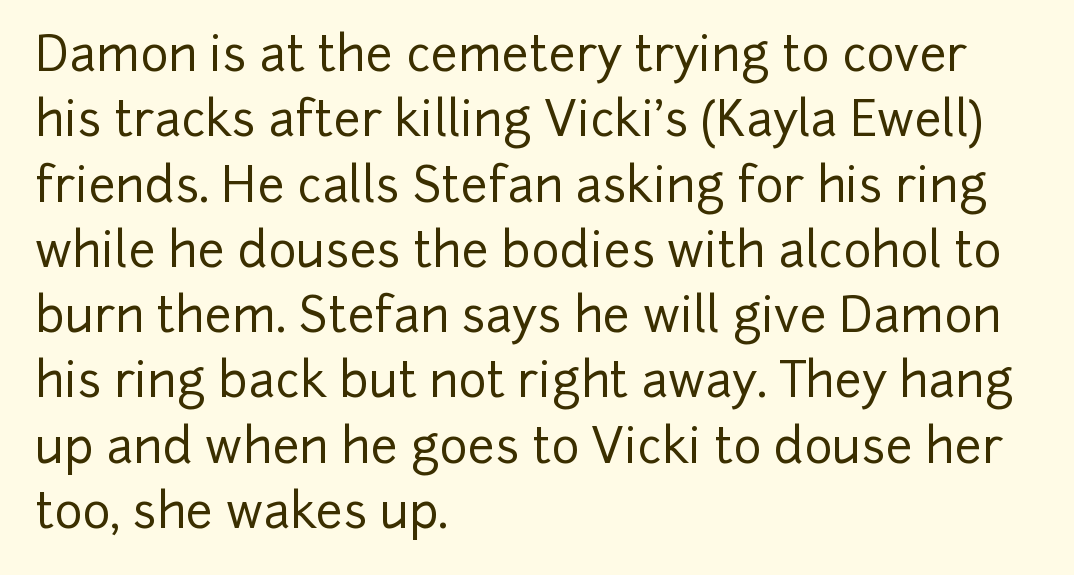
Default kerning and tracking; the words read as compact shapes. The rendering uses a moderate line-height, typical for paragraphs. The typesetter chose a ragged-right arrangement here. The axis of the letterforms is exactly vertical. Clear beneath every line of the passage.
